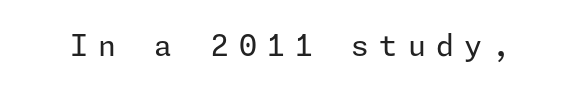
Tracking here is generous; glyphs stand well apart from one another. Style check: upright. Regarding serifs, this sample does without them. The passage shown is not bold in any degree.
